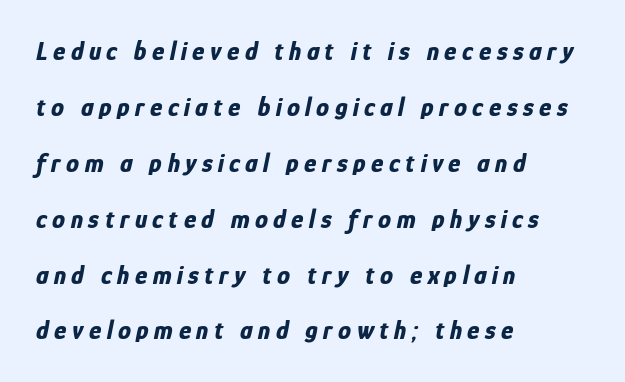
{"italic": "yes", "lean": "right", "slant_degrees": 12, "bold": "yes", "underline": "no", "align": "left", "line_spacing": "loose", "line_spacing_ratio": 2.15, "letter_spacing": "wide", "letter_spacing_em": 0.21, "glyph_px": 26}
